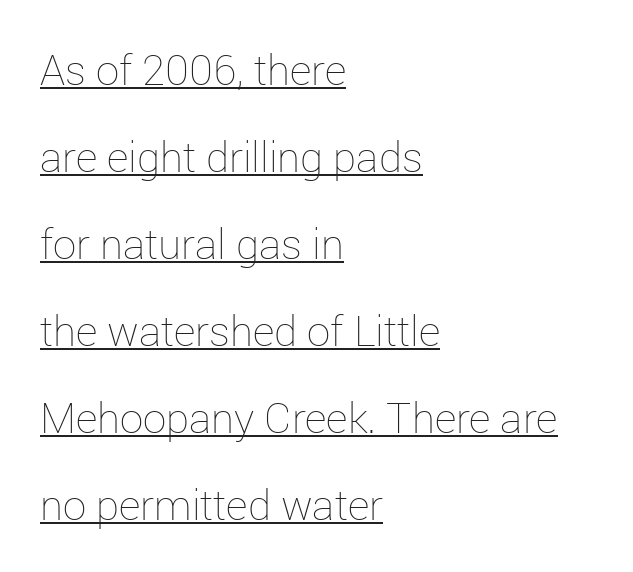
{"italic": "no", "bold": "no", "weight": "thin", "width": "normal", "stroke_contrast": "low", "x_height": "medium", "monospaced": "no", "underline": "yes", "align": "left", "line_spacing": "loose", "line_spacing_ratio": 2.07, "letter_spacing": "normal", "letter_spacing_em": 0.0, "glyph_px": 42}
